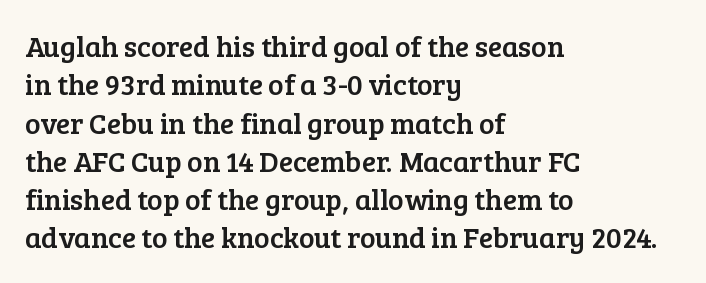
Descender tails drop into unmarked territory. The passage shown stacks its lines at a standard gap. Horizontal alignment here is leftward, the default for most running prose. Proportional: the letters do not fall into vertical columns. The glyphs in this specimen are seriffed.
